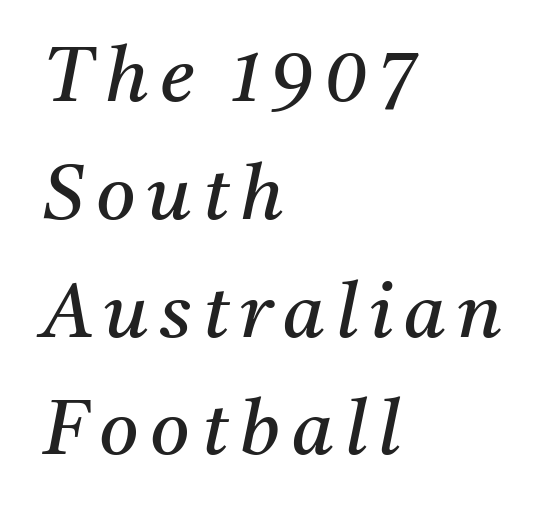
{"serif": "yes", "italic": "yes", "lean": "right", "slant_degrees": 11, "bold": "no", "weight": "regular", "width": "normal", "stroke_contrast": "medium", "x_height": "medium", "monospaced": "no", "underline": "no", "align": "left", "line_spacing": "normal", "line_spacing_ratio": 1.55, "glyph_px": 76}
